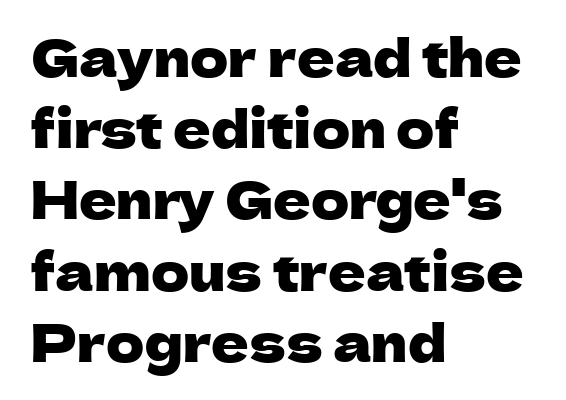
The image shows 52 px sans-serif type, upright; set left-aligned, normal line spacing (1.37x), normal letter spacing, not underlined; low stroke contrast and a medium x-height.
